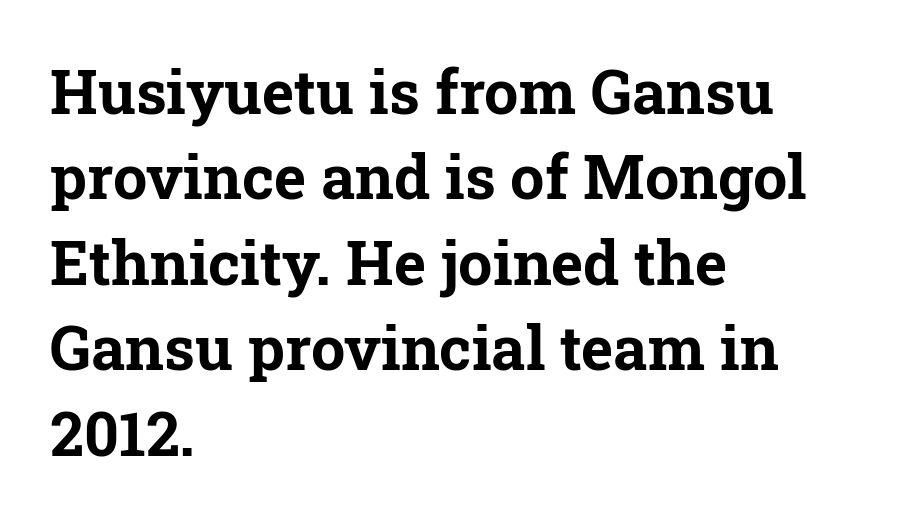
The image shows 61 px bold serif type, upright; set left-aligned, normal line spacing (1.4x), normal letter spacing, not underlined; low stroke contrast and a medium x-height.
